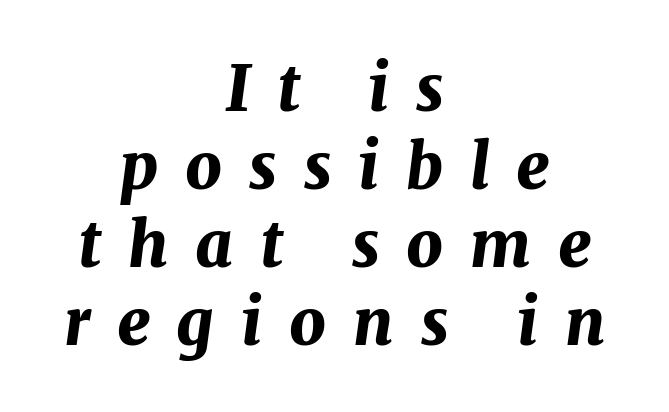
{"italic": "yes", "lean": "right", "slant_degrees": 7, "bold": "yes", "weight": "bold", "width": "normal", "stroke_contrast": "medium", "x_height": "medium", "monospaced": "no", "underline": "no", "align": "center", "line_spacing_ratio": 1.22, "letter_spacing": "wide", "letter_spacing_em": 0.42, "glyph_px": 64}
